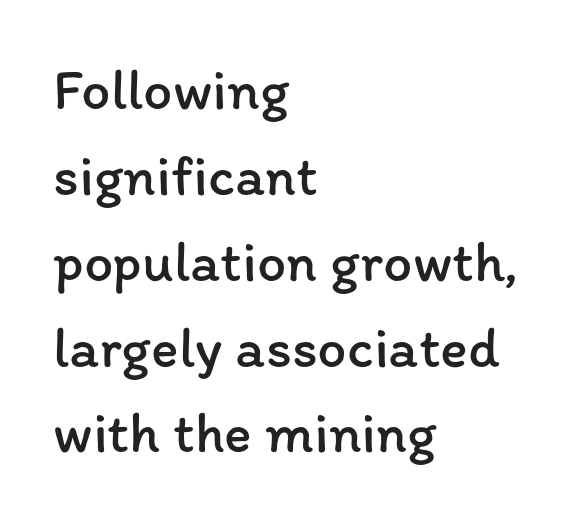
{"italic": "no", "bold": "no", "weight": "regular", "width": "normal", "stroke_contrast": "low", "x_height": "medium", "monospaced": "no", "underline": "no", "align": "left", "line_spacing": "normal", "line_spacing_ratio": 1.48, "letter_spacing": "normal", "letter_spacing_em": 0.0, "glyph_px": 58}
